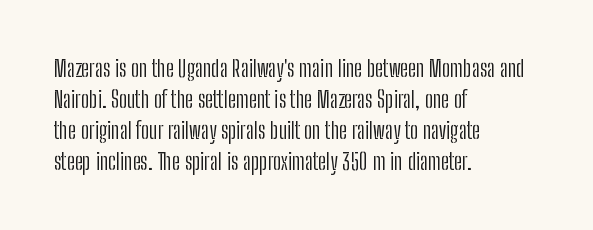
The image shows 23 px text type, upright; set left-aligned, normal line spacing (1.35x), normal letter spacing, not underlined.
